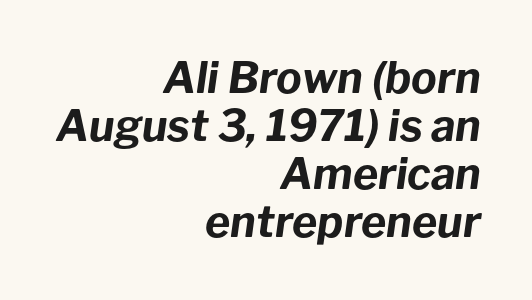
Q: Is the text bold? A: Yes.
Q: Is the text italic (slanted)? A: Yes, it leans right by about 8 degrees.
Q: Is the text underlined? A: No.
Q: How is the paragraph aligned? A: Right-aligned.
Q: Is the spacing between letters normal or unusually wide? A: Normal.
Q: Is the spacing between lines tight, normal or loose? A: Tight.
Q: Width (condensed, normal, or wide)? A: Normal.
Q: Stroke contrast? A: Low.
Q: x-height? A: Medium.
Q: Monospaced? A: No.
